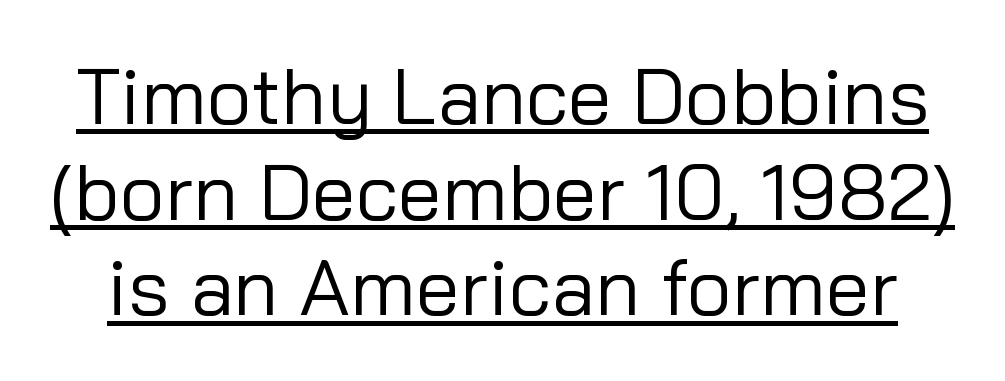
The passage shown is typeset with a sans-serif family. This rendering features underlined lettering. Spacing verdict: proportional, widths tailored to each character. The letterforms sit at book weight or below. Look at the tracking — it's just the regular setting, nothing added.
